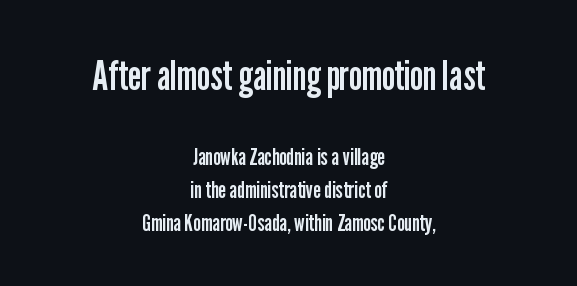
Q: Is the text bold? A: No.
Q: Is the text italic (slanted)? A: No, it is upright.
Q: Is the typeface a serif or a sans-serif typeface? A: Sans-serif.
Q: Is the text underlined? A: No.
Q: How is the paragraph aligned? A: Centered.
Q: Is the spacing between letters normal or unusually wide? A: Normal.
Q: Is the spacing between lines tight, normal or loose? A: Normal.
Q: Which block of text is set in a larger size, the first (top) or the second (bottom)? A: The first (top) one.
Q: Width (condensed, normal, or wide)? A: Condensed.
Q: Stroke contrast? A: Low.
Q: x-height? A: Medium.
Q: Monospaced? A: No.
